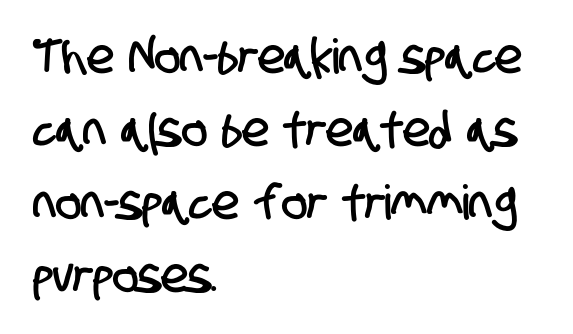
{"serif": "no", "width": "condensed", "stroke_contrast": "low", "x_height": "large", "monospaced": "no", "underline": "no", "align": "left", "line_spacing": "normal", "line_spacing_ratio": 1.52, "letter_spacing": "normal", "letter_spacing_em": 0.0, "glyph_px": 48}
